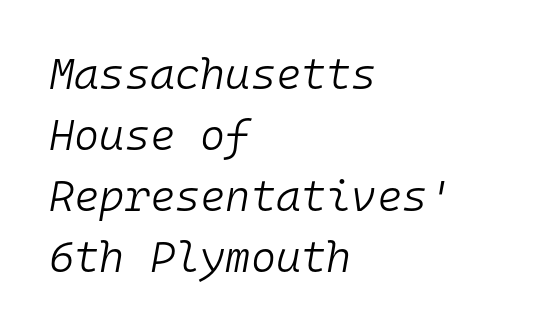
The image shows 43 px light type, italic (leaning right), monospaced; set left-aligned, normal line spacing (1.42x), normal letter spacing, not underlined; low stroke contrast and a medium x-height.
